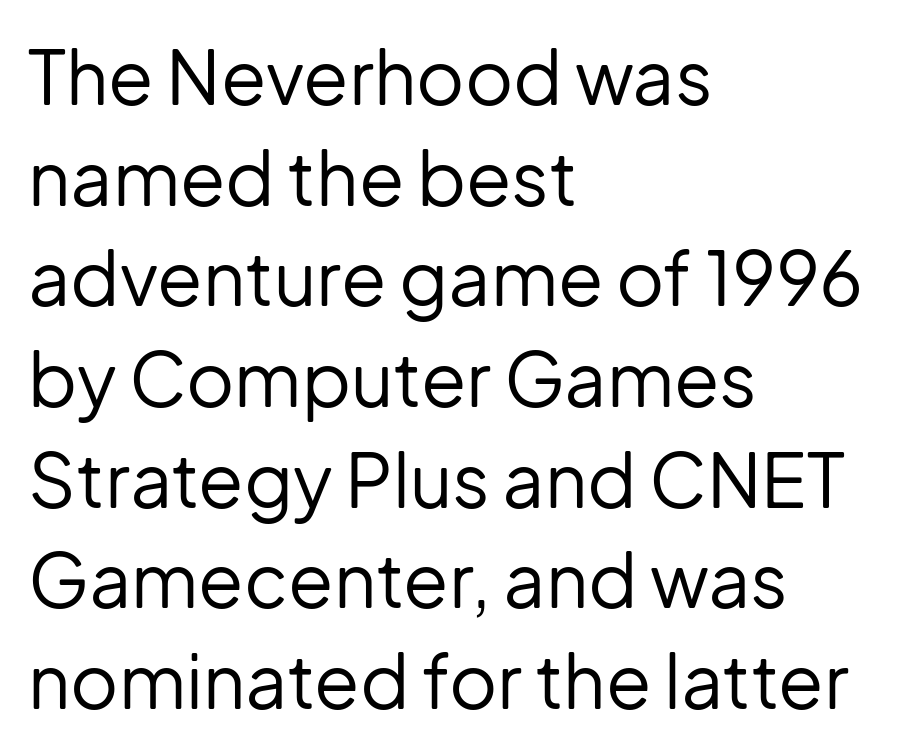
The image shows 74 px regular-weight sans-serif type, upright; set left-aligned, normal line spacing (1.36x), normal letter spacing, not underlined; low stroke contrast and a medium x-height.
